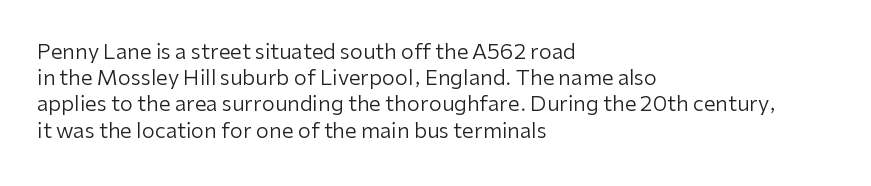
Q: Is the text bold? A: No.
Q: Is the text italic (slanted)? A: No, it is upright.
Q: Is the text underlined? A: No.
Q: How is the paragraph aligned? A: Left-aligned.
Q: Is the spacing between letters normal or unusually wide? A: Normal.
Q: Is the spacing between lines tight, normal or loose? A: Normal.
